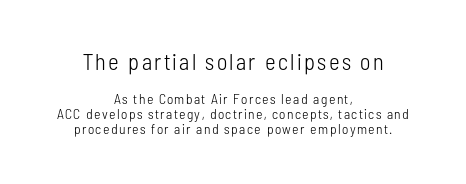
Q: Is the text bold? A: No.
Q: Is the text italic (slanted)? A: No, it is upright.
Q: Is the text underlined? A: No.
Q: How is the paragraph aligned? A: Centered.
Q: Is the spacing between lines tight, normal or loose? A: Tight.
Q: Which block of text is set in a larger size, the first (top) or the second (bottom)? A: The first (top) one.
